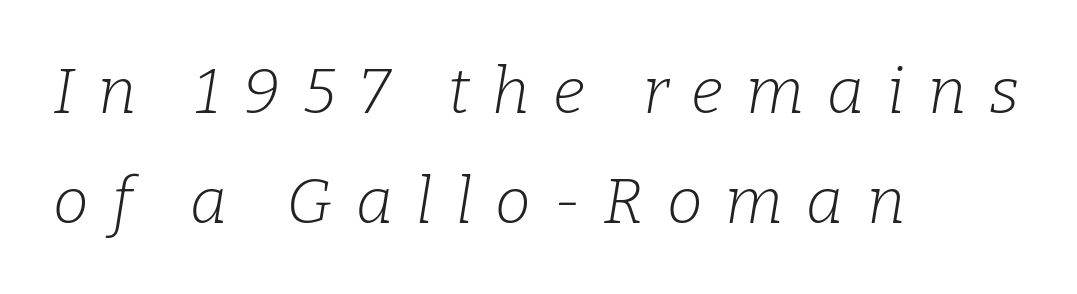
Little horizontal feet cap the strokes, marking this as serif type. The tracking reads as deliberately expanded to a designer's eye. All the whitespace from short lines collects on the right. This is oblique type, the kind used for emphasis or titles. Bold? No — there's no thickening of the strokes. Each letter keeps its own natural width here, so spacing adapts to shape.
